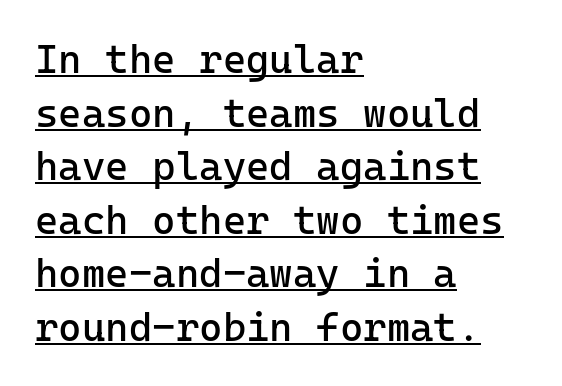
Q: Is the text bold? A: No.
Q: Is the text italic (slanted)? A: No, it is upright.
Q: Is the typeface a serif or a sans-serif typeface? A: Sans-serif.
Q: Is the text underlined? A: Yes.
Q: How is the paragraph aligned? A: Left-aligned.
Q: Is the spacing between letters normal or unusually wide? A: Normal.
Q: Is the spacing between lines tight, normal or loose? A: Normal.
Q: Width (condensed, normal, or wide)? A: Normal.
Q: Stroke contrast? A: Low.
Q: x-height? A: Medium.
Q: Monospaced? A: Yes.
